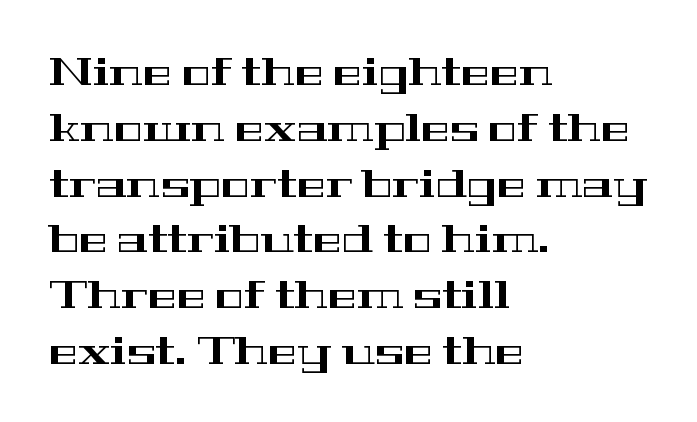
The image shows 39 px wide serif type, upright; set left-aligned, normal line spacing (1.43x), normal letter spacing, not underlined; high stroke contrast and a medium x-height.
